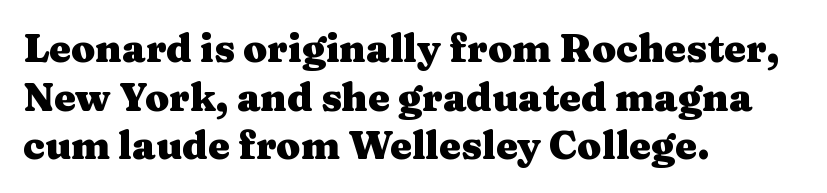
{"serif": "yes", "italic": "no", "bold": "yes", "weight": "heavy", "width": "wide", "stroke_contrast": "medium", "x_height": "medium", "monospaced": "no", "underline": "no", "align": "left", "line_spacing": "normal", "line_spacing_ratio": 1.25, "letter_spacing": "normal", "letter_spacing_em": 0.0, "glyph_px": 39}
